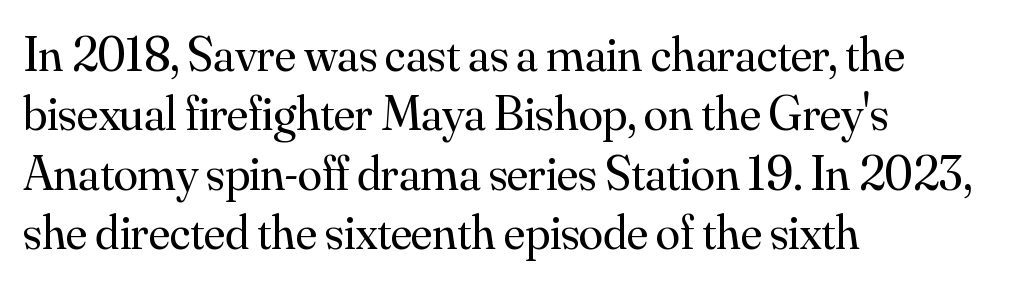
The image shows 49 px regular-weight serif type, upright; set left-aligned, line spacing 1.21x, normal letter spacing, not underlined; medium stroke contrast and a small x-height.
